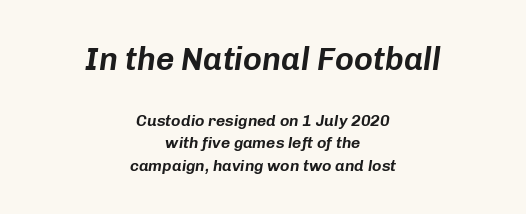
{"italic": "yes", "lean": "right", "slant_degrees": 8, "width": "normal", "stroke_contrast": "low", "x_height": "medium", "monospaced": "no", "underline": "no", "align": "center", "line_spacing": "normal", "line_spacing_ratio": 1.41, "letter_spacing": "normal", "letter_spacing_em": 0.0, "larger_block": "first", "size_ratio": 2.0, "glyph_px": 32}
